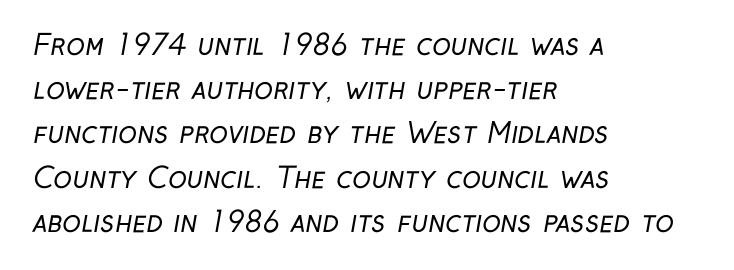
The image shows 28 px regular-weight, condensed sans-serif type; set left-aligned, normal line spacing (1.58x), normal letter spacing, not underlined; low stroke contrast and a medium x-height.
